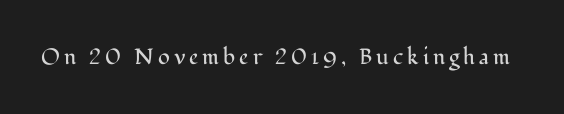
Q: Is the text bold? A: No.
Q: Is the text italic (slanted)? A: No, it is upright.
Q: Is the text underlined? A: No.
